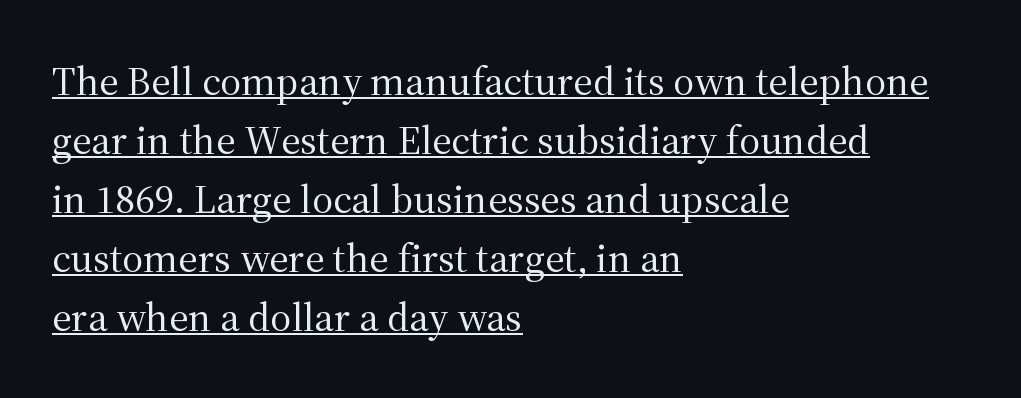
Heaviness? Minimal to ordinary, like unemphasized prose. Short and long lines alike share a common starting point at left. Posture: straight, roman, zero tilt. Short note: letters normally spaced.
